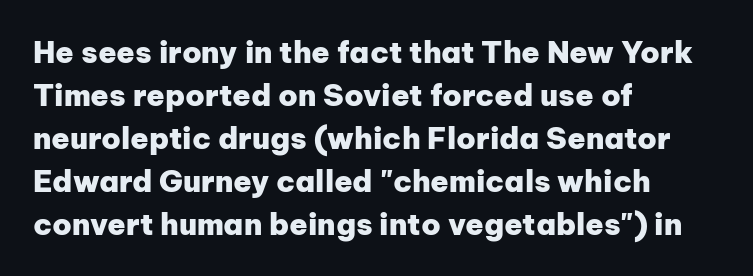
{"serif": "no", "italic": "no", "bold": "yes", "weight": "heavy", "width": "normal", "stroke_contrast": "low", "x_height": "medium", "monospaced": "no", "underline": "no", "align": "left", "line_spacing": "normal", "line_spacing_ratio": 1.43, "letter_spacing": "normal", "letter_spacing_em": 0.0, "glyph_px": 30}
